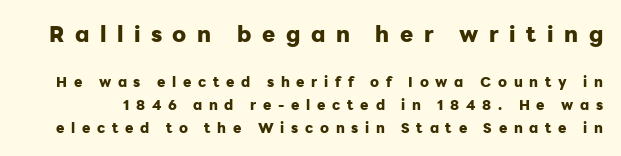
{"italic": "no", "bold": "yes", "underline": "no", "line_spacing": "normal", "line_spacing_ratio": 1.65, "letter_spacing": "wide", "letter_spacing_em": 0.48, "larger_block": "first", "size_ratio": 1.57, "glyph_px": 22}
